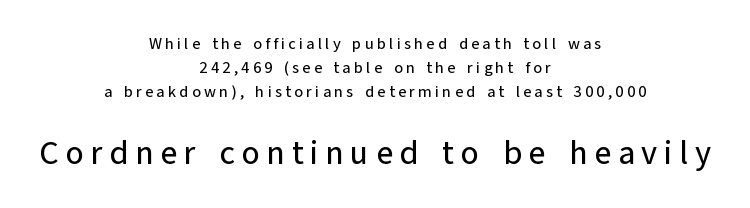
Q: Is the text italic (slanted)? A: No, it is upright.
Q: Is the typeface a serif or a sans-serif typeface? A: Sans-serif.
Q: Is the text underlined? A: No.
Q: How is the paragraph aligned? A: Centered.
Q: Is the spacing between letters normal or unusually wide? A: Unusually wide.
Q: Is the spacing between lines tight, normal or loose? A: Normal.
Q: Which block of text is set in a larger size, the first (top) or the second (bottom)? A: The second (bottom) one.
Q: Width (condensed, normal, or wide)? A: Normal.
Q: Stroke contrast? A: Low.
Q: x-height? A: Medium.
Q: Monospaced? A: No.
